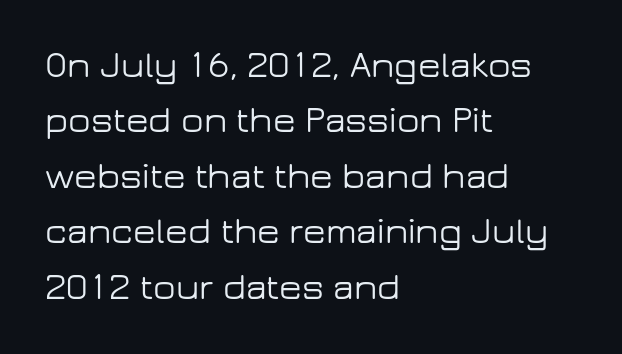
{"serif": "no", "italic": "no", "width": "wide", "stroke_contrast": "low", "x_height": "medium", "monospaced": "no", "underline": "no", "align": "left", "line_spacing": "normal", "line_spacing_ratio": 1.5, "letter_spacing": "normal", "letter_spacing_em": 0.0, "glyph_px": 37}
